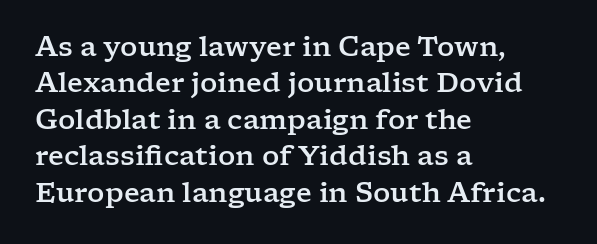
Q: Is the text italic (slanted)? A: No, it is upright.
Q: Is the text underlined? A: No.
Q: How is the paragraph aligned? A: Left-aligned.
Q: Is the spacing between letters normal or unusually wide? A: Normal.
Q: Is the spacing between lines tight, normal or loose? A: Normal.
